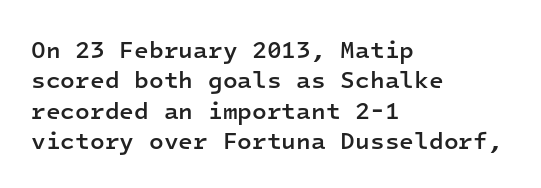
{"italic": "no", "bold": "semi", "underline": "no", "align": "left", "line_spacing": "normal", "line_spacing_ratio": 1.27, "letter_spacing": "normal", "letter_spacing_em": 0.0, "glyph_px": 24}
